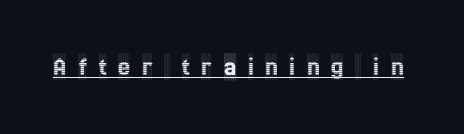
Decoration check: the copy is underlined. The line texture is sparse and dotted thanks to wide tracking. The specimen reads as upright at a glance.
